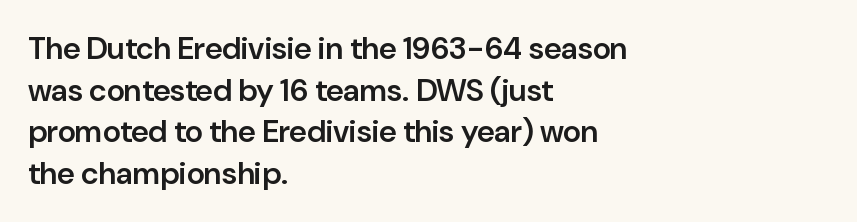
Q: Is the text bold? A: Semi-bold.
Q: Is the text italic (slanted)? A: No, it is upright.
Q: Is the typeface a serif or a sans-serif typeface? A: Sans-serif.
Q: Is the text underlined? A: No.
Q: How is the paragraph aligned? A: Left-aligned.
Q: Is the spacing between letters normal or unusually wide? A: Normal.
Q: Is the spacing between lines tight, normal or loose? A: Normal.
Q: Width (condensed, normal, or wide)? A: Normal.
Q: Stroke contrast? A: Low.
Q: x-height? A: Medium.
Q: Monospaced? A: No.
